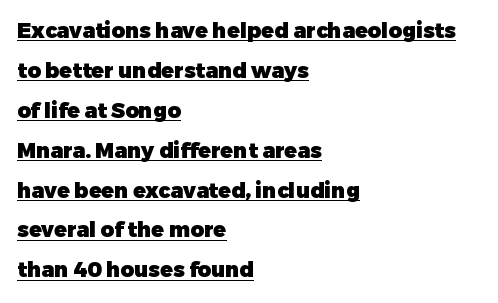
Q: Is the text bold? A: Yes.
Q: Is the text italic (slanted)? A: No, it is upright.
Q: Is the text underlined? A: Yes.
Q: How is the paragraph aligned? A: Left-aligned.
Q: Is the spacing between letters normal or unusually wide? A: Normal.
Q: Is the spacing between lines tight, normal or loose? A: Loose.
